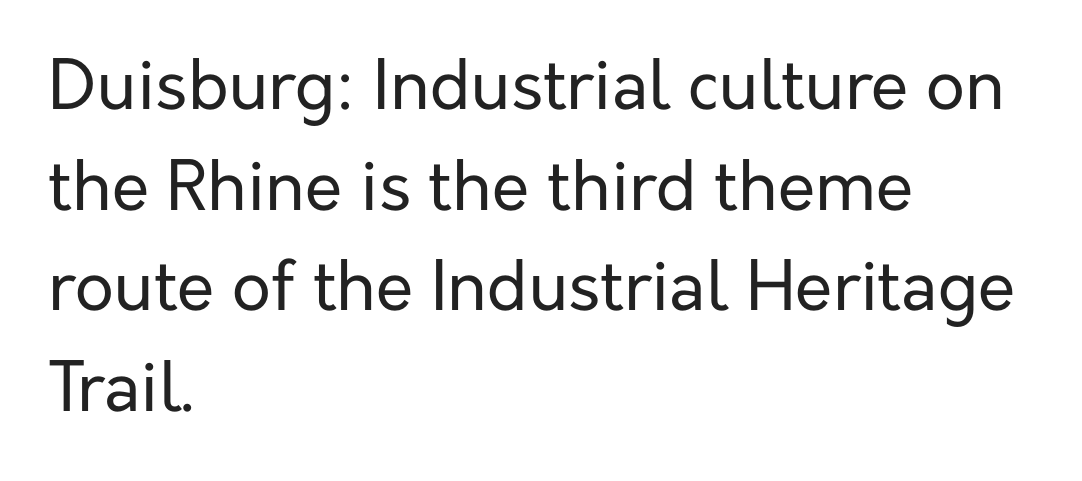
Spacing verdict: proportional, widths tailored to each character. The line-height multiplier appears to be the usual default. Every character sits straight up, as roman type does. Stems here are at most as thick as an everyday book face.
